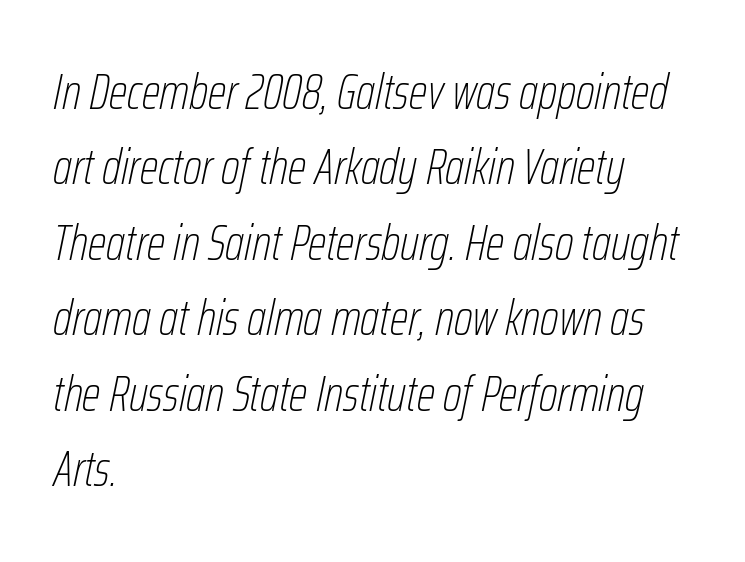
Words float on clear page, feet unadorned. Short note: letters normally spaced. The font sits on the lighter half of the weight spectrum, regular included. A student would call this left alignment; a typographer would say flush left, rag right. Honestly, the row spacing looks completely unremarkable. You can tell it's italic because the verticals aren't actually vertical.
